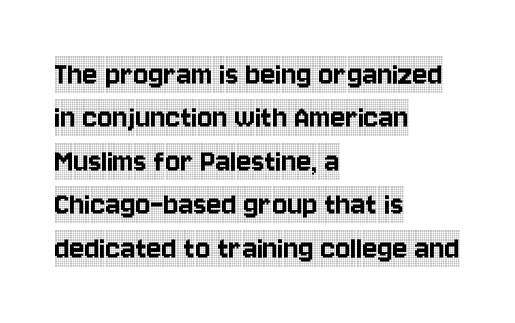
Alignment: flush left. The lettering holds an erect, upright posture throughout. Check the space under the baseline: it is left empty. Note the varied advance widths — an 'i' is clearly narrower than an 'm'.
